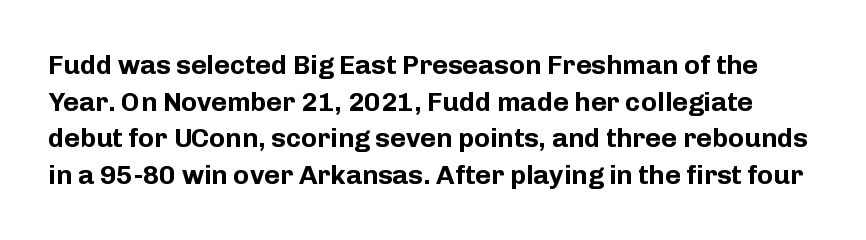
Letter spacing: default. Students, this is bold: see how much ink each stroke carries. The gap between lines stays unmarked. A roman cut, with each character standing at attention. How would I describe the line gaps? Plain and ordinary.
